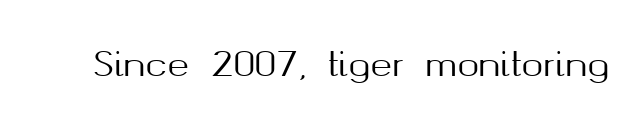
The image shows 33 px sans-serif type, upright; set normal letter spacing, not underlined; medium stroke contrast and a medium x-height.
